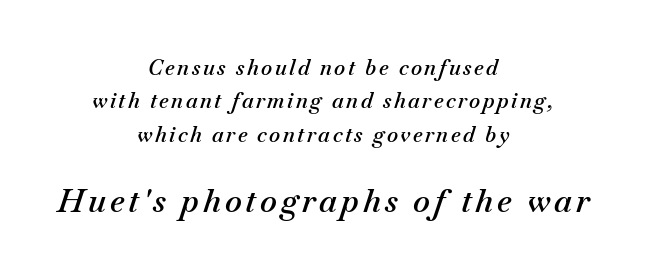
Q: Is the text bold? A: Semi-bold.
Q: Is the text italic (slanted)? A: Yes, it leans right by about 18 degrees.
Q: Is the text underlined? A: No.
Q: How is the paragraph aligned? A: Centered.
Q: Is the spacing between lines tight, normal or loose? A: Normal.
Q: Which block of text is set in a larger size, the first (top) or the second (bottom)? A: The second (bottom) one.
Q: Width (condensed, normal, or wide)? A: Normal.
Q: Stroke contrast? A: Medium.
Q: x-height? A: Small.
Q: Monospaced? A: No.
